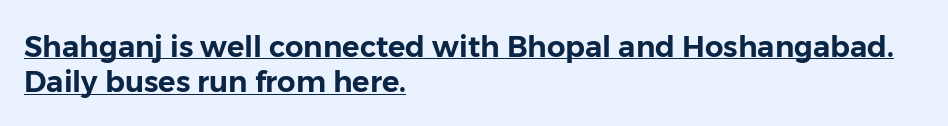
Q: Is the text italic (slanted)? A: No, it is upright.
Q: Is the typeface a serif or a sans-serif typeface? A: Sans-serif.
Q: Is the text underlined? A: Yes.
Q: How is the paragraph aligned? A: Left-aligned.
Q: Is the spacing between letters normal or unusually wide? A: Normal.
Q: Width (condensed, normal, or wide)? A: Normal.
Q: Stroke contrast? A: Low.
Q: x-height? A: Medium.
Q: Monospaced? A: No.
